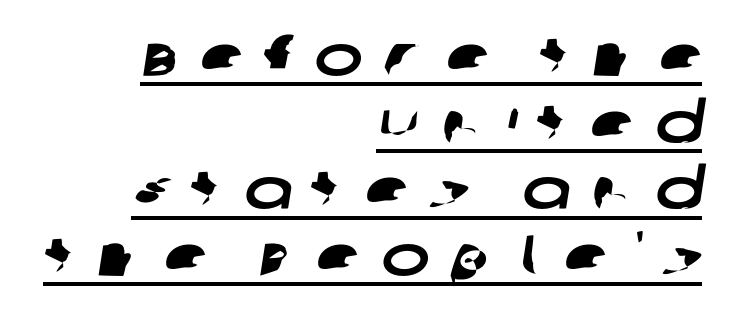
{"serif": "no", "width": "wide", "stroke_contrast": "low", "x_height": "large", "monospaced": "no", "underline": "yes", "align": "right", "line_spacing": "tight", "line_spacing_ratio": 1.15, "letter_spacing": "wide", "letter_spacing_em": 0.36, "glyph_px": 58}
